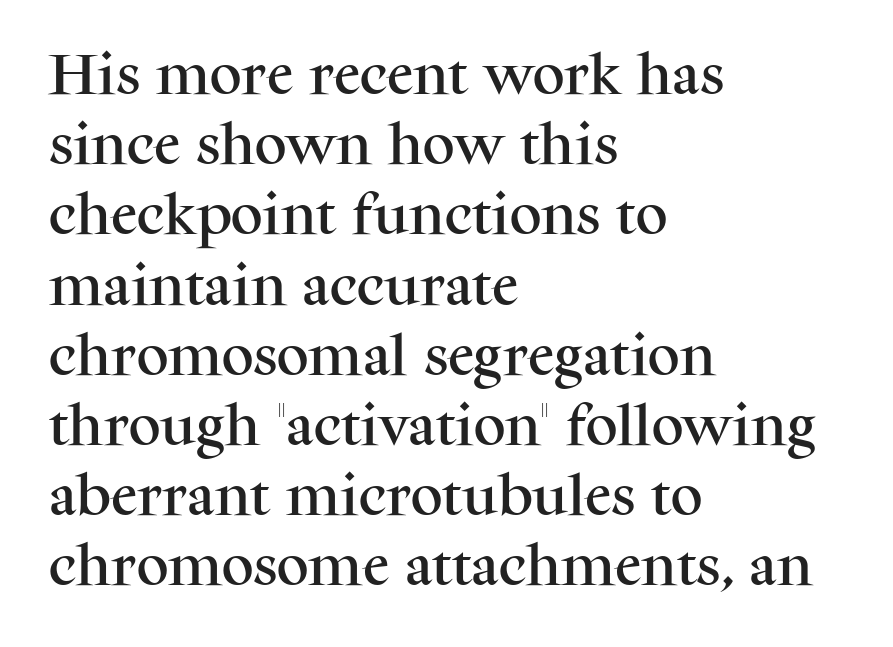
Any mark beneath the type? The region is blank. No italicization has been applied; the sample stays upright. These lines sit exactly where default settings would place them. A typesetter would call this proportional, since set widths differ per character. The typeface chosen for these lines features serifs. The rag falls on the right side of this text block.
